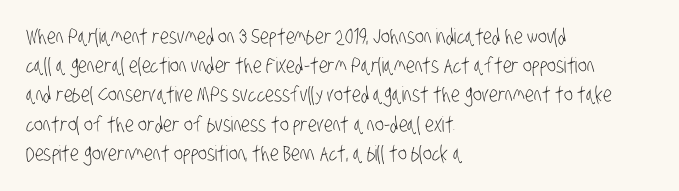
Students, note that the glyphs here touch the page at normal intervals. Horizontal bands of white between lines are of average thickness. Unbolded letterforms with no extra heft. The area under the type is left untouched. Typeset ragged right — the left edge is the straight one.
